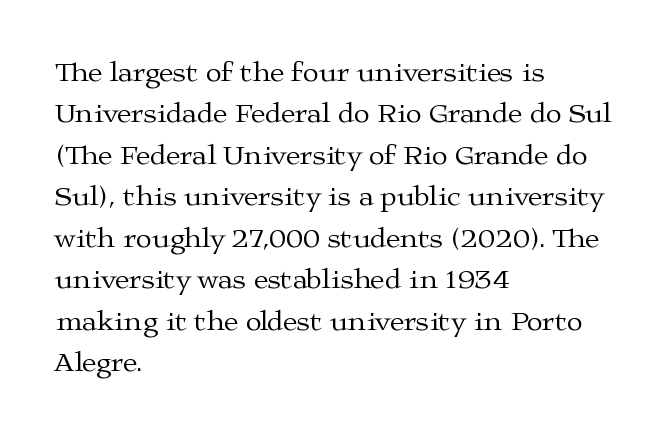
Reading down the column, the eye jumps a familiar distance to each next line. Compared with a centered layout, this one pins lines to the left instead. What stands out about the letter spacing? Nothing — it is the standard amount. This reads as an unemphasized weight, regular at the heaviest.
